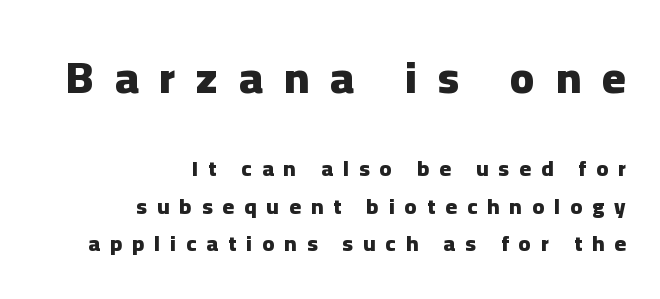
{"serif": "no", "italic": "no", "bold": "yes", "weight": "heavy", "width": "normal", "stroke_contrast": "low", "x_height": "medium", "monospaced": "no", "underline": "no", "align": "right", "line_spacing_ratio": 1.71, "letter_spacing": "wide", "letter_spacing_em": 0.46, "larger_block": "first", "size_ratio": 2.05, "glyph_px": 45}
